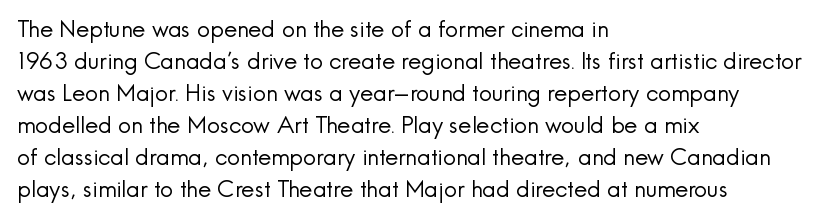
Caption: standard tracking, unaltered. Does the leading feel generous? No, just average. The lines are quadded left. Check the space under the baseline: it is left empty.
